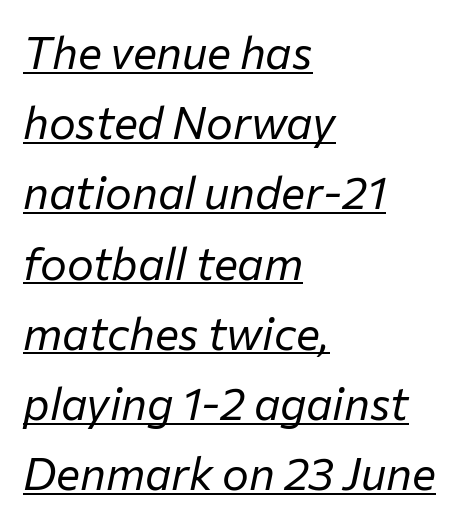
Q: Is the text bold? A: No.
Q: Is the text italic (slanted)? A: Yes, it leans right by about 12 degrees.
Q: Is the text underlined? A: Yes.
Q: How is the paragraph aligned? A: Left-aligned.
Q: Is the spacing between letters normal or unusually wide? A: Normal.
Q: Is the spacing between lines tight, normal or loose? A: Normal.
Q: Width (condensed, normal, or wide)? A: Normal.
Q: Stroke contrast? A: Low.
Q: x-height? A: Medium.
Q: Monospaced? A: No.
